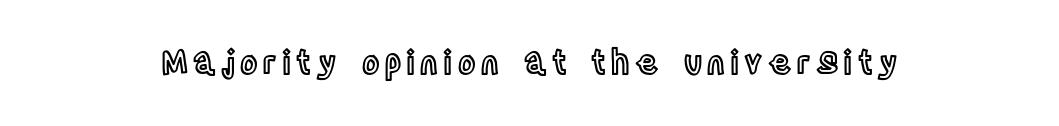
The passage shown is typed in a proportional face where columns would drift. Bare-footed words on every line. Upright lettering throughout.
